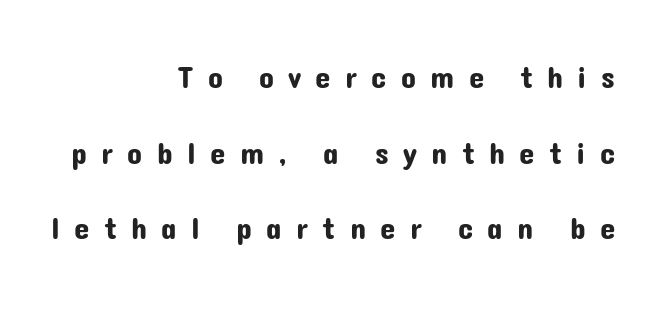
The image shows 31 px sans-serif type, upright; set right-aligned, loose line spacing (2.44x), unusually wide letter spacing (+0.46 em), not underlined; low stroke contrast and a medium x-height.
